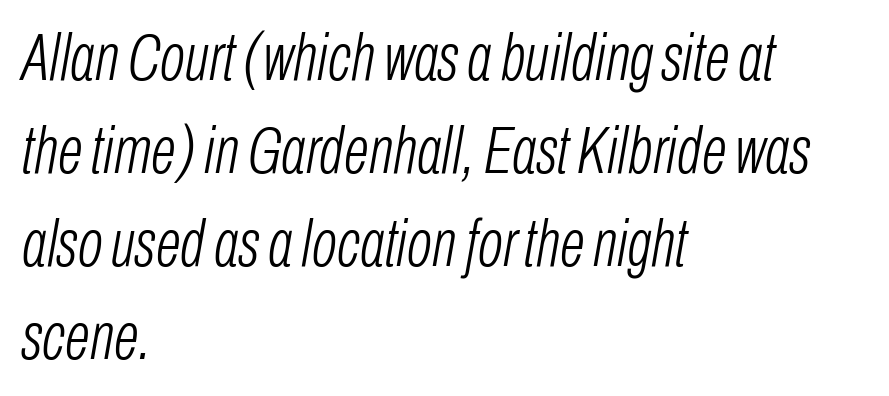
{"italic": "yes", "lean": "right", "slant_degrees": 10, "bold": "no", "weight": "light", "width": "condensed", "stroke_contrast": "low", "x_height": "medium", "monospaced": "no", "underline": "no", "align": "left", "line_spacing": "normal", "line_spacing_ratio": 1.41, "letter_spacing": "normal", "letter_spacing_em": 0.0, "glyph_px": 66}
